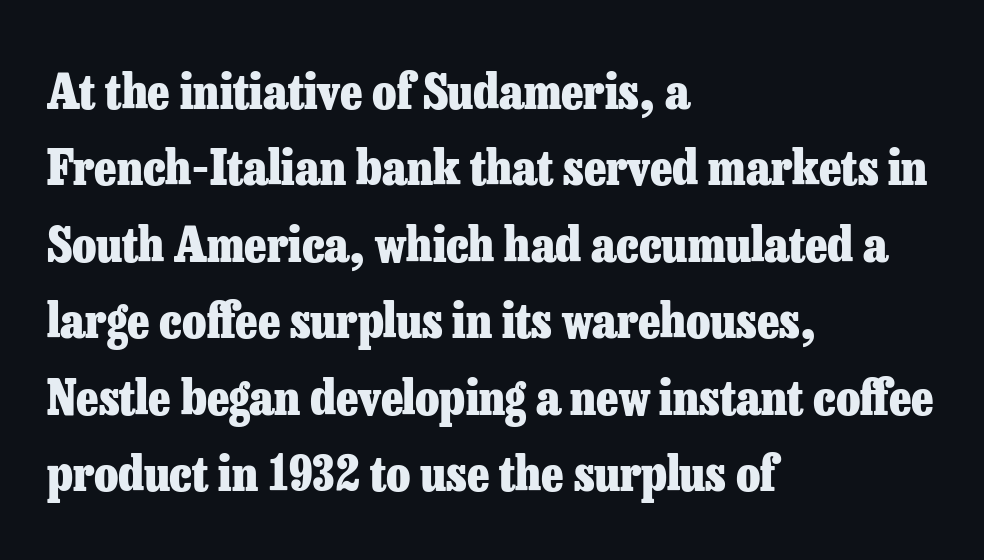
{"serif": "yes", "italic": "no", "bold": "yes", "weight": "heavy", "width": "normal", "stroke_contrast": "low", "x_height": "medium", "monospaced": "no", "underline": "no", "align": "left", "line_spacing": "normal", "line_spacing_ratio": 1.56, "letter_spacing": "normal", "letter_spacing_em": 0.0, "glyph_px": 49}
